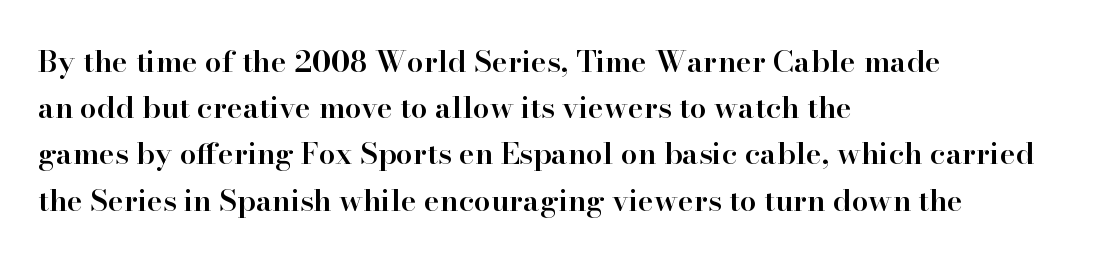
{"serif": "yes", "italic": "no", "bold": "semi", "weight": "semibold", "width": "normal", "stroke_contrast": "high", "x_height": "small", "monospaced": "no", "underline": "no", "align": "left", "line_spacing": "normal", "line_spacing_ratio": 1.54, "letter_spacing": "normal", "letter_spacing_em": 0.0, "glyph_px": 30}
